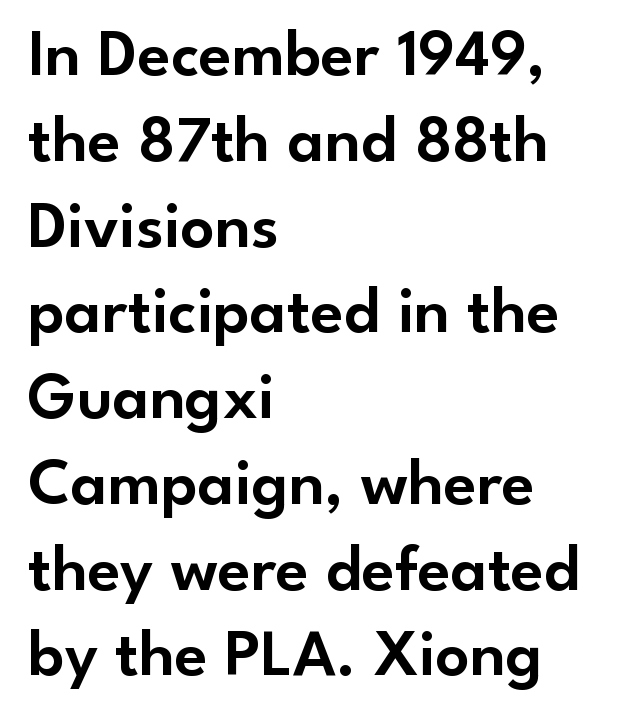
The image shows 67 px sans-serif type, upright; set left-aligned, normal line spacing (1.28x), normal letter spacing, not underlined; low stroke contrast and a small x-height.
